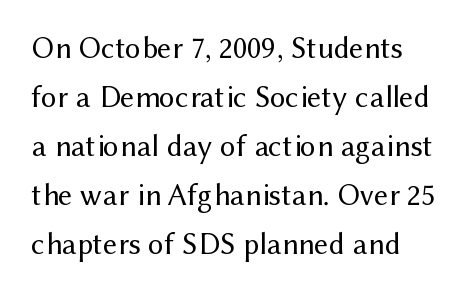
{"serif": "no", "italic": "no", "bold": "no", "weight": "regular", "width": "normal", "stroke_contrast": "medium", "x_height": "medium", "monospaced": "no", "underline": "no", "align": "left", "line_spacing": "normal", "line_spacing_ratio": 1.58, "letter_spacing": "normal", "letter_spacing_em": 0.0, "glyph_px": 31}
